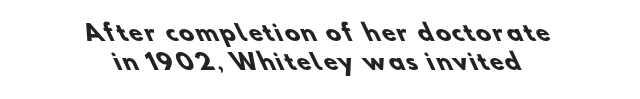
Q: Is the text bold? A: Yes.
Q: Is the text underlined? A: No.
Q: How is the paragraph aligned? A: Centered.
Q: Is the spacing between lines tight, normal or loose? A: Normal.
